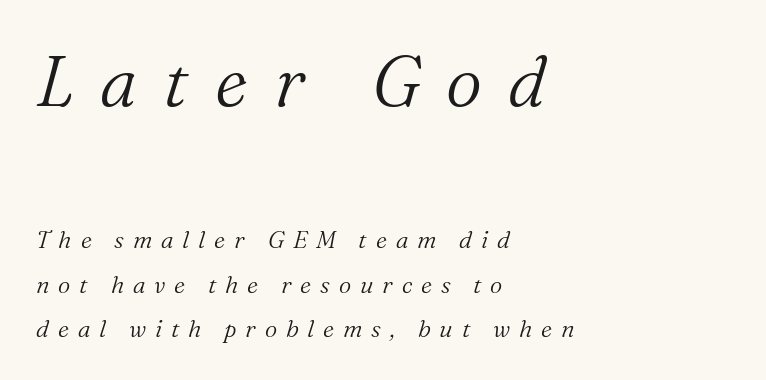
The face used here is rendered with a markedly widened letterfit. The area under the type is left untouched. Layout note: lines flush left. The passage shown is typeset with a serif family. The text carries the slant typical of an italic or oblique font.
